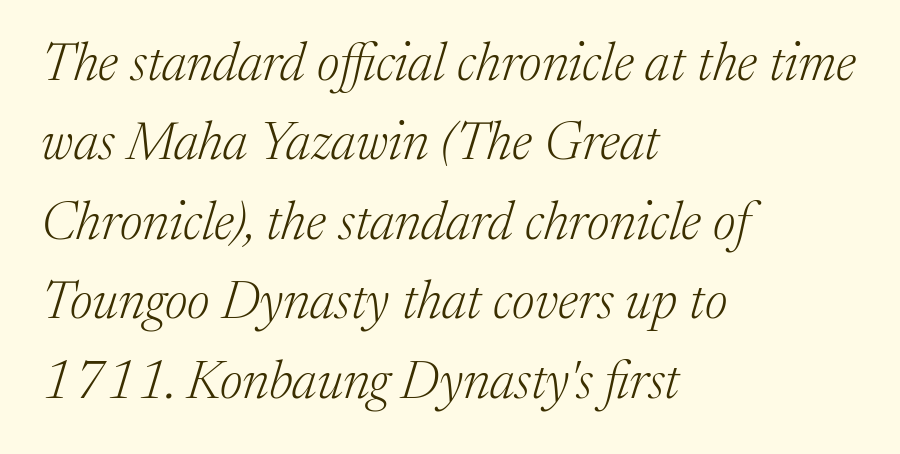
{"serif": "yes", "italic": "yes", "lean": "right", "slant_degrees": 17, "bold": "no", "weight": "light", "width": "normal", "stroke_contrast": "medium", "x_height": "medium", "monospaced": "no", "underline": "no", "align": "left", "line_spacing": "normal", "line_spacing_ratio": 1.5, "letter_spacing": "normal", "letter_spacing_em": 0.0, "glyph_px": 53}
